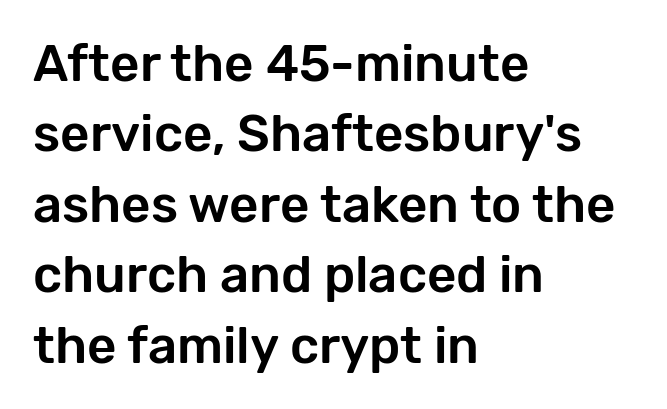
{"serif": "no", "italic": "no", "width": "normal", "stroke_contrast": "low", "x_height": "medium", "monospaced": "no", "underline": "no", "align": "left", "line_spacing": "normal", "line_spacing_ratio": 1.38, "letter_spacing": "normal", "letter_spacing_em": 0.0, "glyph_px": 51}
